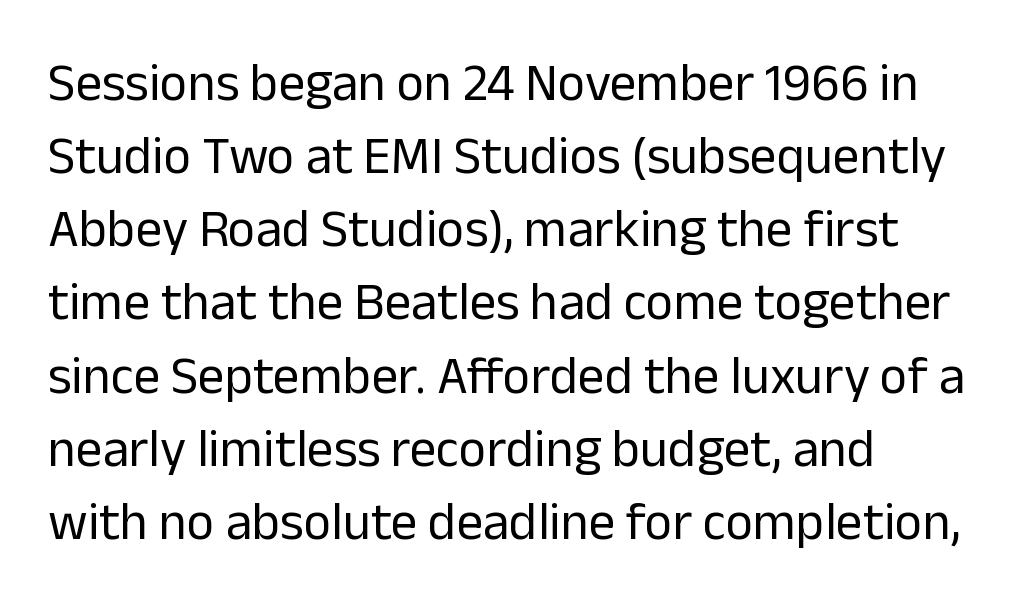
{"serif": "no", "italic": "no", "bold": "no", "weight": "regular", "width": "normal", "stroke_contrast": "low", "x_height": "medium", "monospaced": "no", "underline": "no", "line_spacing": "normal", "line_spacing_ratio": 1.38, "letter_spacing": "normal", "letter_spacing_em": 0.0, "glyph_px": 53}
